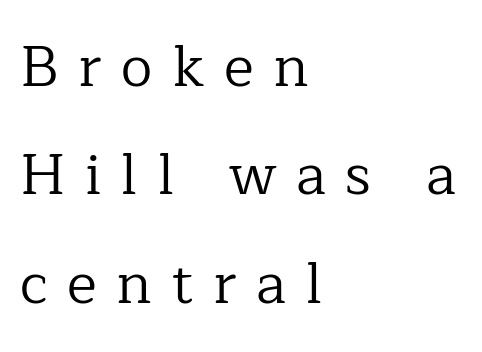
The image shows 57 px regular-weight serif type, upright; set left-aligned, loose line spacing (1.9x), unusually wide letter spacing (+0.34 em), not underlined; low stroke contrast and a medium x-height.
